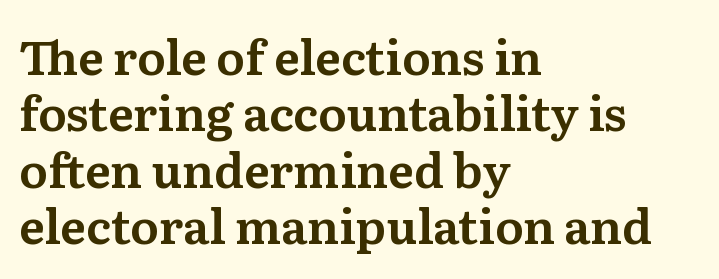
{"serif": "yes", "italic": "no", "width": "normal", "stroke_contrast": "medium", "x_height": "medium", "monospaced": "no", "underline": "no", "align": "left", "line_spacing_ratio": 1.2, "letter_spacing": "normal", "letter_spacing_em": 0.0, "glyph_px": 47}
